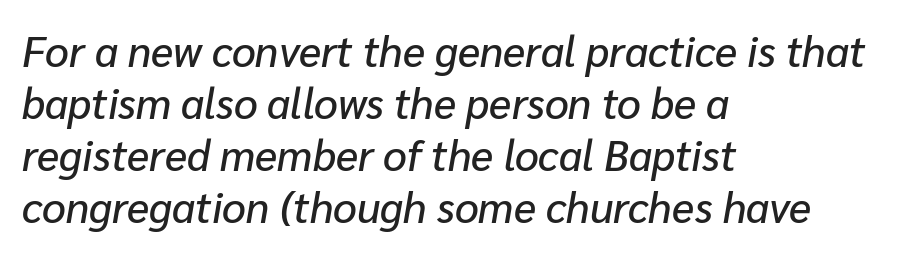
Q: Is the text italic (slanted)? A: Yes, it leans right by about 10 degrees.
Q: Is the text underlined? A: No.
Q: How is the paragraph aligned? A: Left-aligned.
Q: Is the spacing between letters normal or unusually wide? A: Normal.
Q: Width (condensed, normal, or wide)? A: Normal.
Q: Stroke contrast? A: Low.
Q: x-height? A: Medium.
Q: Monospaced? A: No.
